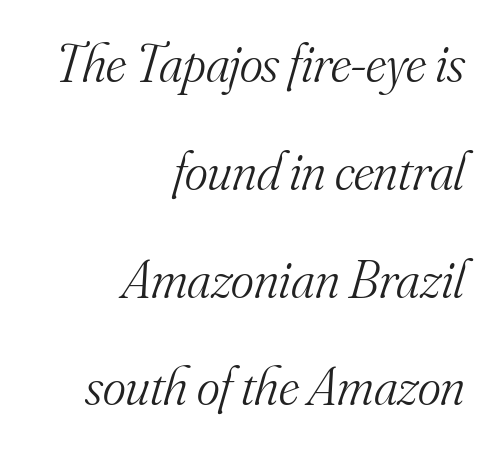
Q: Is the text bold? A: No.
Q: Is the text italic (slanted)? A: Yes, it leans right by about 16 degrees.
Q: Is the typeface a serif or a sans-serif typeface? A: Serif.
Q: Is the text underlined? A: No.
Q: How is the paragraph aligned? A: Right-aligned.
Q: Is the spacing between letters normal or unusually wide? A: Normal.
Q: Is the spacing between lines tight, normal or loose? A: Loose.
Q: Width (condensed, normal, or wide)? A: Normal.
Q: Stroke contrast? A: Medium.
Q: x-height? A: Small.
Q: Monospaced? A: No.
